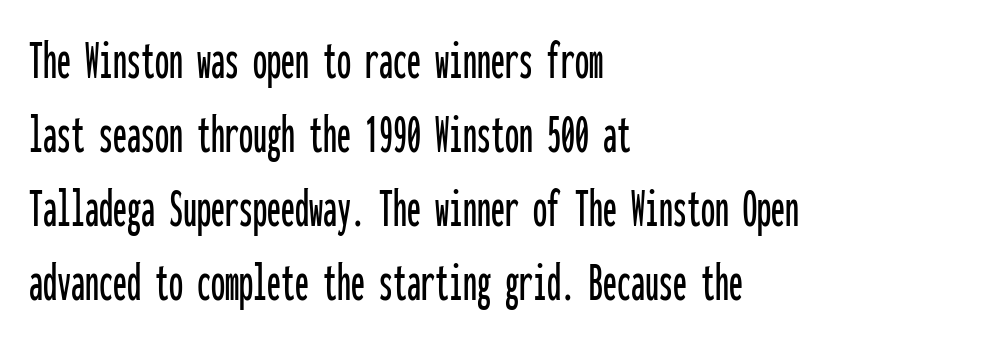
Evenly set lines give the paragraph a standard silhouette. No italicization has been applied; the sample stays upright. The passage shown is typed in a monospace face where columns stay perfectly aligned. Nobody drew a line under any word here. The horizontal fit of the characters is conventional and even. A student would call this left alignment; a typographer would say flush left, rag right.
